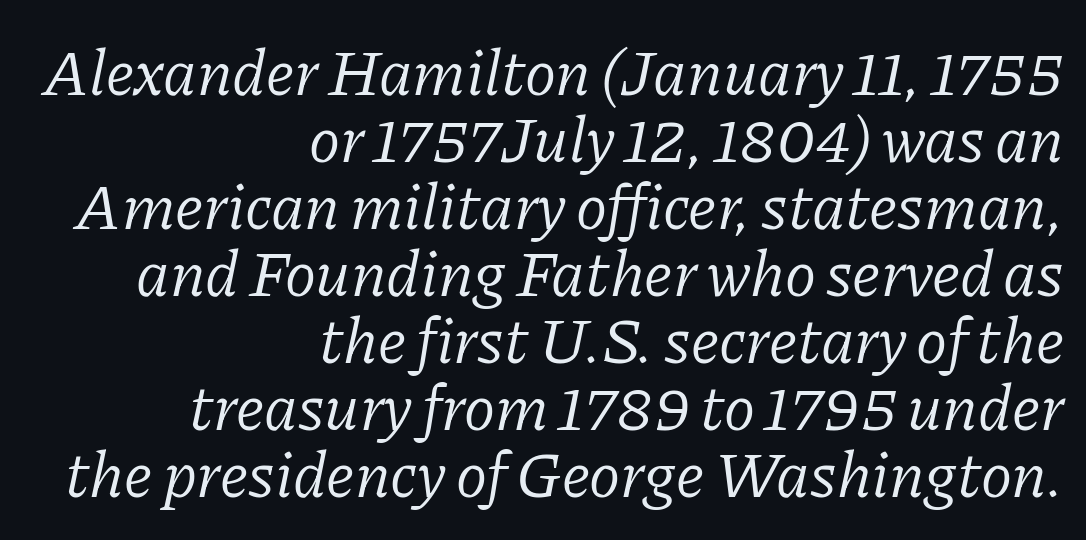
The image shows 65 px light serif type, italic (leaning right); set right-aligned, tight line spacing (1.03x), normal letter spacing, not underlined; low stroke contrast and a medium x-height.
